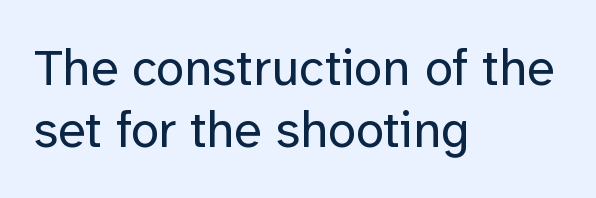
Q: Is the text bold? A: No.
Q: Is the text italic (slanted)? A: No, it is upright.
Q: Is the typeface a serif or a sans-serif typeface? A: Sans-serif.
Q: Is the text underlined? A: No.
Q: How is the paragraph aligned? A: Left-aligned.
Q: Is the spacing between letters normal or unusually wide? A: Normal.
Q: Width (condensed, normal, or wide)? A: Normal.
Q: Stroke contrast? A: Low.
Q: x-height? A: Medium.
Q: Monospaced? A: No.
